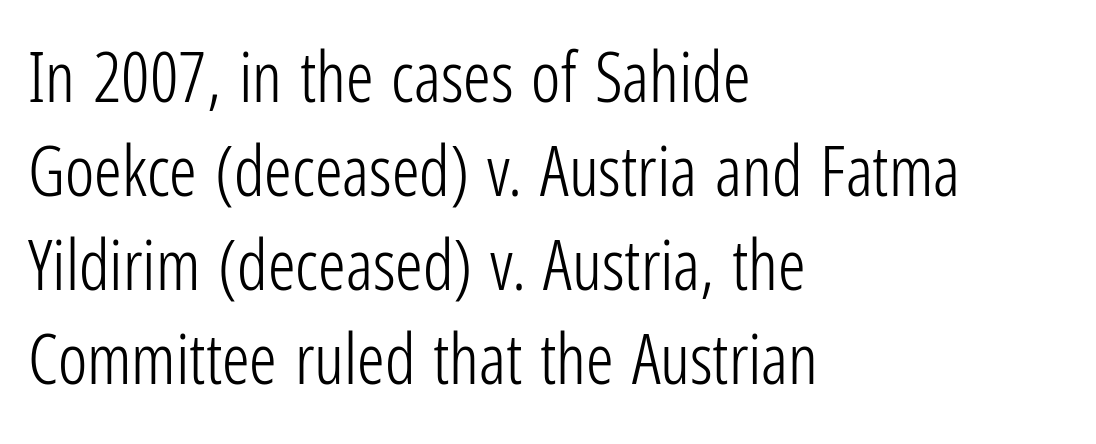
The image shows 69 px light, condensed sans-serif type, upright; set left-aligned, normal line spacing (1.36x), normal letter spacing, not underlined; low stroke contrast and a medium x-height.
